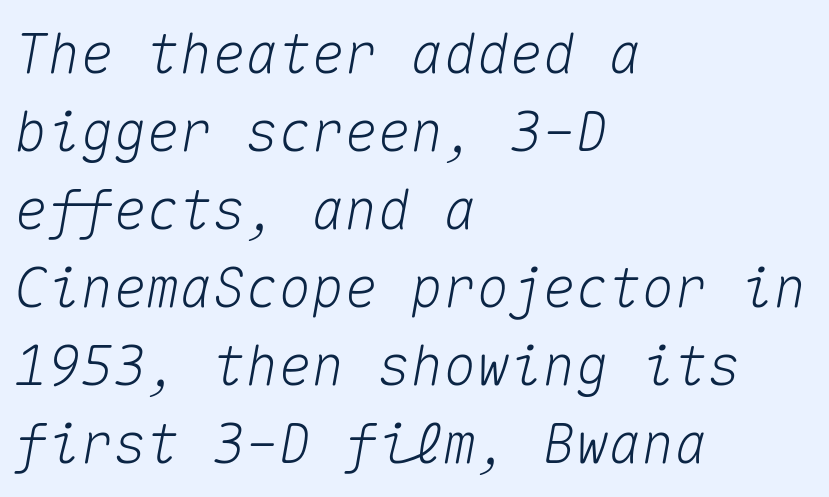
{"italic": "yes", "lean": "right", "slant_degrees": 10, "width": "normal", "stroke_contrast": "medium", "x_height": "medium", "monospaced": "yes", "underline": "no", "align": "left", "line_spacing": "normal", "line_spacing_ratio": 1.42, "letter_spacing": "normal", "letter_spacing_em": 0.0, "glyph_px": 55}
